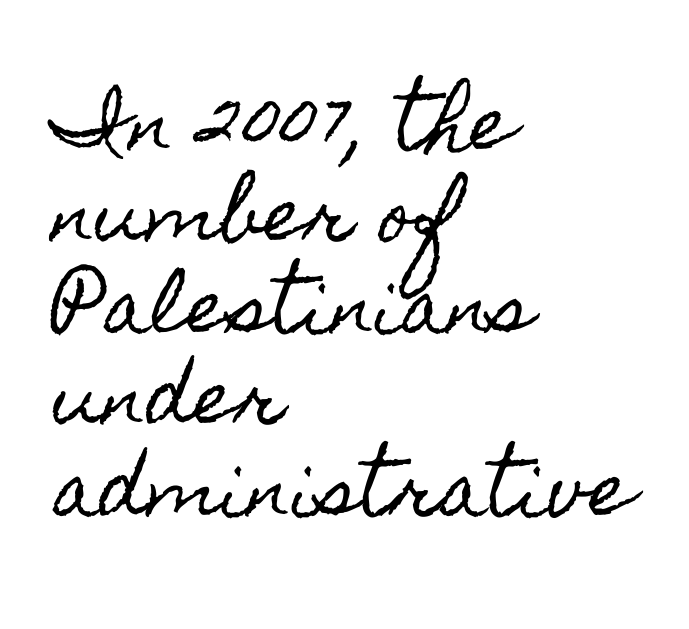
The image shows 72 px condensed type; set left-aligned, normal line spacing (1.27x), normal letter spacing, not underlined; a small x-height.
